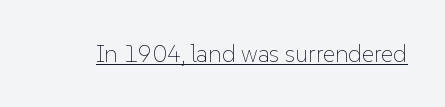
The image shows 24 px text type, upright; set normal letter spacing, underlined.
